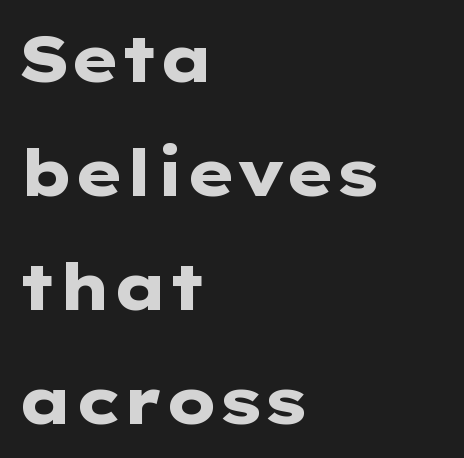
The image shows 64 px heavy, wide sans-serif type, upright; set left-aligned, line spacing 1.78x, normal letter spacing, not underlined; low stroke contrast and a medium x-height.
